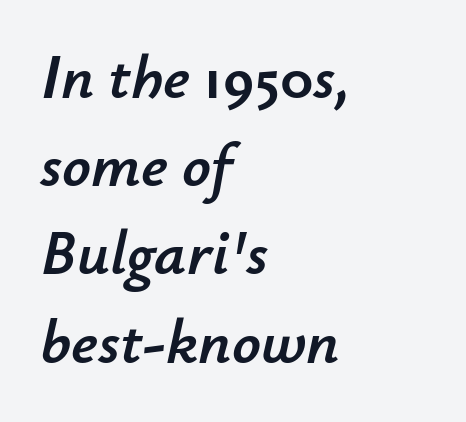
Just letters on the line, the space beneath them empty. Layout note: lines flush left. Reading down the column, the eye jumps a familiar distance to each next line. Inter-character spacing is left at the font's built-in metrics.
